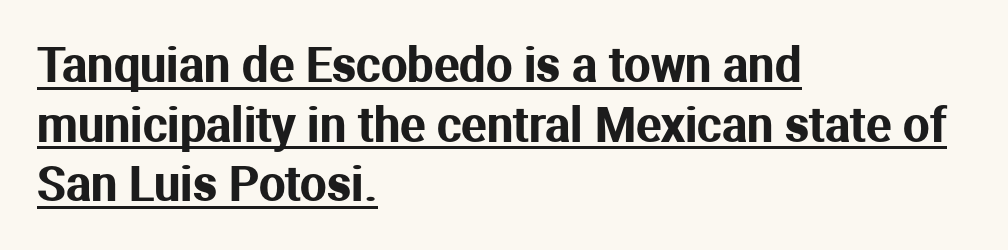
The image shows 47 px sans-serif type, upright; set left-aligned, normal line spacing (1.27x), normal letter spacing, underlined; medium stroke contrast and a medium x-height.
